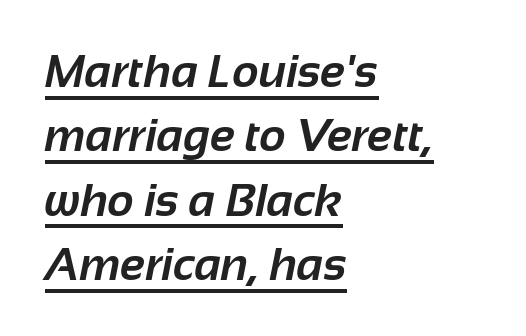
Q: Is the text bold? A: Yes.
Q: Is the typeface a serif or a sans-serif typeface? A: Sans-serif.
Q: Is the text underlined? A: Yes.
Q: How is the paragraph aligned? A: Left-aligned.
Q: Is the spacing between letters normal or unusually wide? A: Normal.
Q: Is the spacing between lines tight, normal or loose? A: Normal.
Q: Width (condensed, normal, or wide)? A: Normal.
Q: Stroke contrast? A: Low.
Q: x-height? A: Medium.
Q: Monospaced? A: No.
